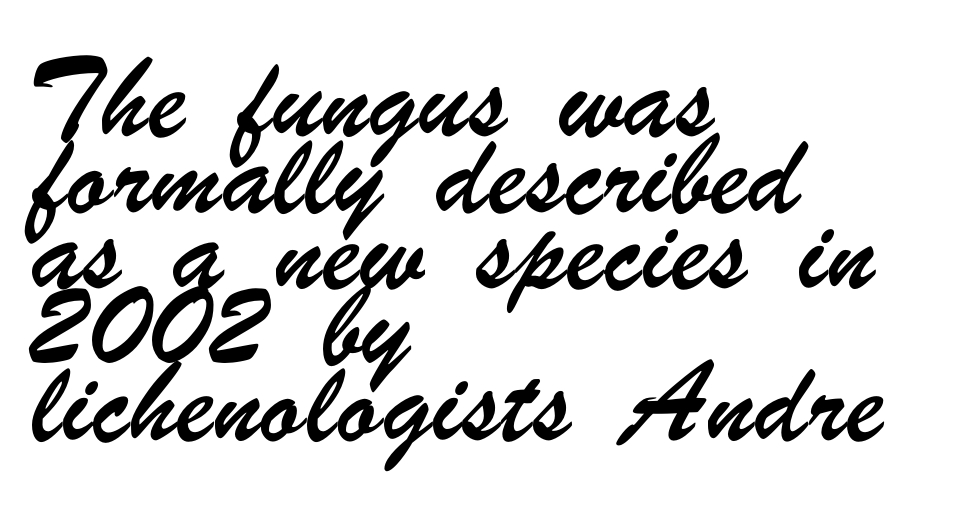
Q: Is the typeface a serif or a sans-serif typeface? A: Sans-serif.
Q: Is the text underlined? A: No.
Q: How is the paragraph aligned? A: Left-aligned.
Q: Is the spacing between letters normal or unusually wide? A: Normal.
Q: Is the spacing between lines tight, normal or loose? A: Normal.
Q: Width (condensed, normal, or wide)? A: Condensed.
Q: Stroke contrast? A: Low.
Q: x-height? A: Small.
Q: Monospaced? A: No.
